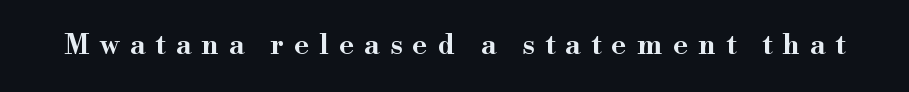
The typography opts for an upright posture over an oblique one. You could only call the tracking loose — the letters float apart. Each letter keeps its own natural width here, so spacing adapts to shape. Only glyphs here, with clear space below each row. The glyphs in this specimen are seriffed.
